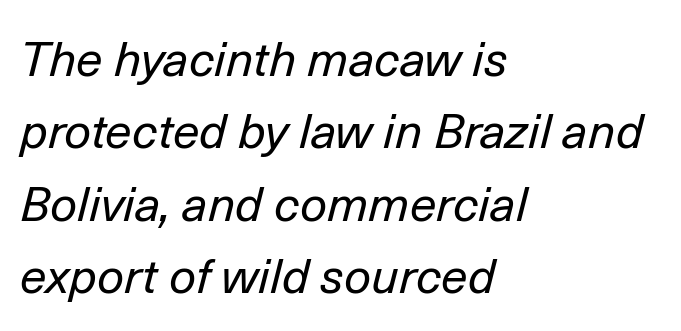
{"italic": "yes", "lean": "right", "slant_degrees": 14, "bold": "no", "weight": "regular", "width": "normal", "stroke_contrast": "low", "x_height": "medium", "monospaced": "no", "underline": "no", "align": "left", "line_spacing": "normal", "line_spacing_ratio": 1.51, "letter_spacing": "normal", "letter_spacing_em": 0.0, "glyph_px": 48}
